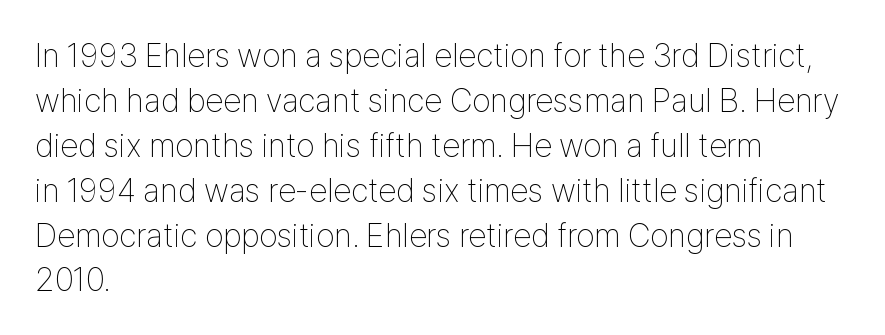
Weight: regular or lighter. Anything drawn beneath the words? Only blank space. Nothing sits at the stroke ends, so this counts as sans-serif. Do the characters align in a grid? No, the font is proportional. Characters remain perfectly vertical along every line.
